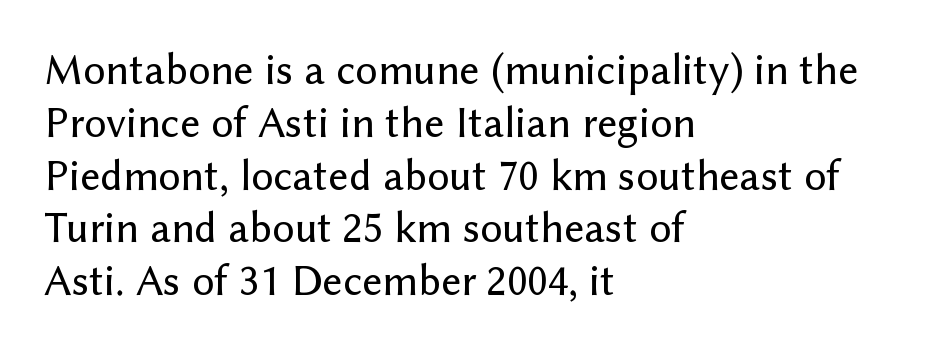
Q: Is the text italic (slanted)? A: No, it is upright.
Q: Is the typeface a serif or a sans-serif typeface? A: Sans-serif.
Q: Is the text underlined? A: No.
Q: How is the paragraph aligned? A: Left-aligned.
Q: Is the spacing between letters normal or unusually wide? A: Normal.
Q: Width (condensed, normal, or wide)? A: Normal.
Q: Stroke contrast? A: Low.
Q: x-height? A: Medium.
Q: Monospaced? A: No.
